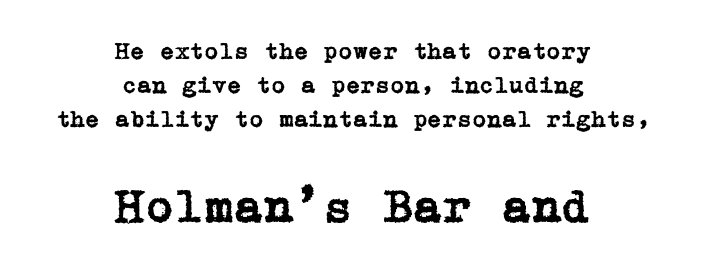
Q: Is the text italic (slanted)? A: No, it is upright.
Q: Is the typeface a serif or a sans-serif typeface? A: Serif.
Q: Is the text underlined? A: No.
Q: How is the paragraph aligned? A: Centered.
Q: Is the spacing between letters normal or unusually wide? A: Normal.
Q: Is the spacing between lines tight, normal or loose? A: Normal.
Q: Which block of text is set in a larger size, the first (top) or the second (bottom)? A: The second (bottom) one.
Q: Width (condensed, normal, or wide)? A: Normal.
Q: Stroke contrast? A: Low.
Q: x-height? A: Medium.
